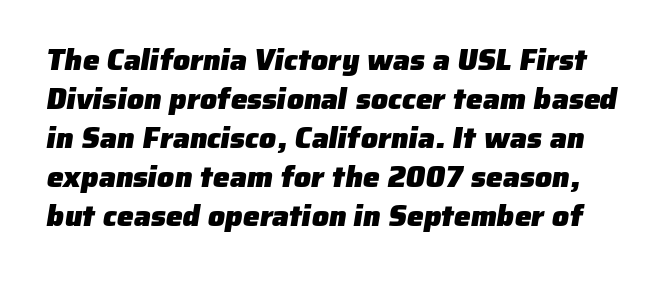
{"serif": "no", "bold": "yes", "weight": "heavy", "width": "normal", "stroke_contrast": "low", "x_height": "medium", "monospaced": "no", "underline": "no", "line_spacing": "normal", "line_spacing_ratio": 1.3, "letter_spacing": "normal", "letter_spacing_em": 0.0, "glyph_px": 30}
